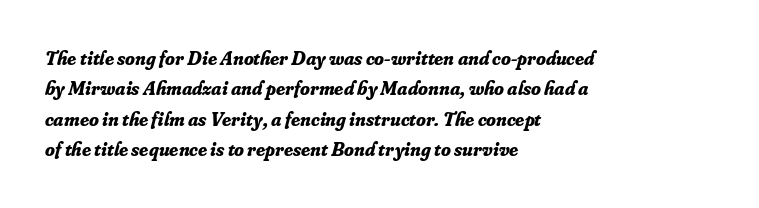
The lines in this sample share a left origin and differ only in where they stop. The specimen omits any rule beneath the text block's lines. The block of text has a typical density, with ordinary space between rows. The face used here has a pronounced slope to its letters. Typesetter's note: full bold, strokes at maximum text heaviness. The tracking reads as untouched default to a designer's eye.
